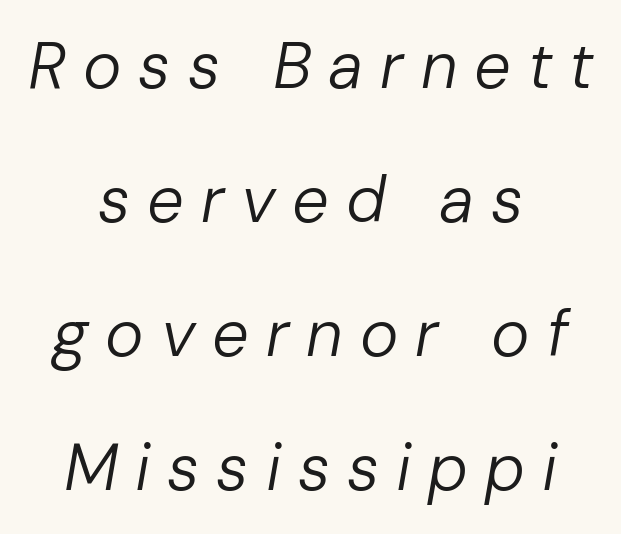
{"italic": "yes", "lean": "right", "slant_degrees": 10, "bold": "no", "weight": "regular", "width": "normal", "stroke_contrast": "low", "x_height": "medium", "monospaced": "no", "underline": "no", "align": "center", "line_spacing": "loose", "line_spacing_ratio": 2.06, "letter_spacing": "wide", "letter_spacing_em": 0.26, "glyph_px": 65}
